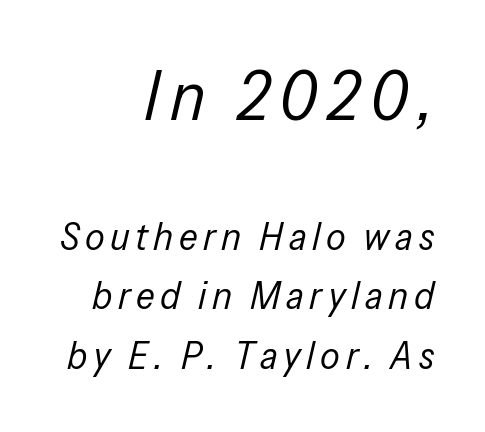
The rendering shrinks the type as you move from the upper chunk to the lower. Successive baselines arrive at the customary interval. Emphasis-style slanted type is in use. These lines are rendered in a variable-pitch font. Underline: absent. Stems here are at most as thick as an everyday book face.
